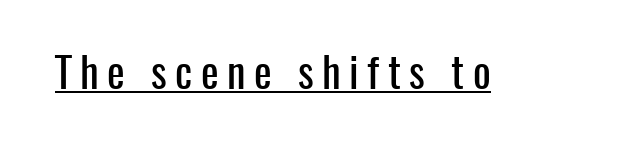
{"serif": "no", "italic": "no", "width": "condensed", "stroke_contrast": "low", "x_height": "medium", "monospaced": "no", "underline": "yes", "letter_spacing": "wide", "letter_spacing_em": 0.2, "glyph_px": 42}
